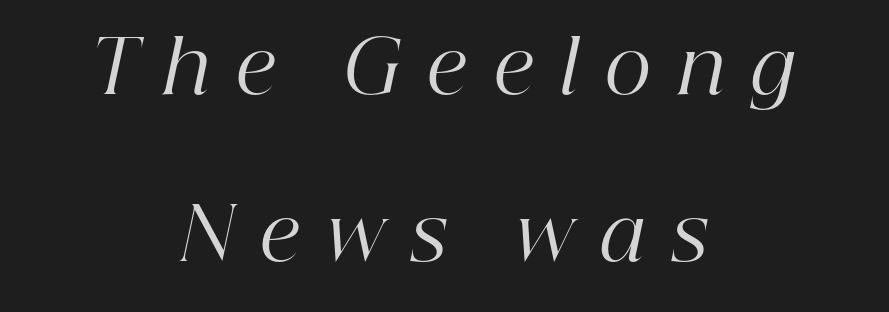
Q: Is the text bold? A: No.
Q: Is the text italic (slanted)? A: Yes, it leans right by about 12 degrees.
Q: Is the typeface a serif or a sans-serif typeface? A: Serif.
Q: Is the text underlined? A: No.
Q: How is the paragraph aligned? A: Centered.
Q: Is the spacing between letters normal or unusually wide? A: Unusually wide.
Q: Is the spacing between lines tight, normal or loose? A: Loose.
Q: Width (condensed, normal, or wide)? A: Normal.
Q: Stroke contrast? A: High.
Q: x-height? A: Medium.
Q: Monospaced? A: No.
